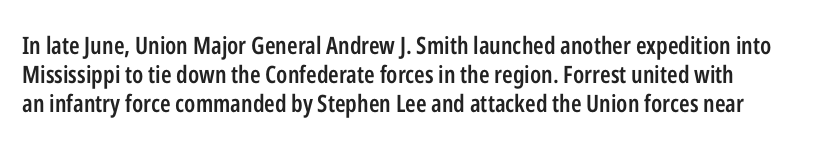
The image shows 24 px text type, upright; set line spacing 1.2x, normal letter spacing, not underlined.
